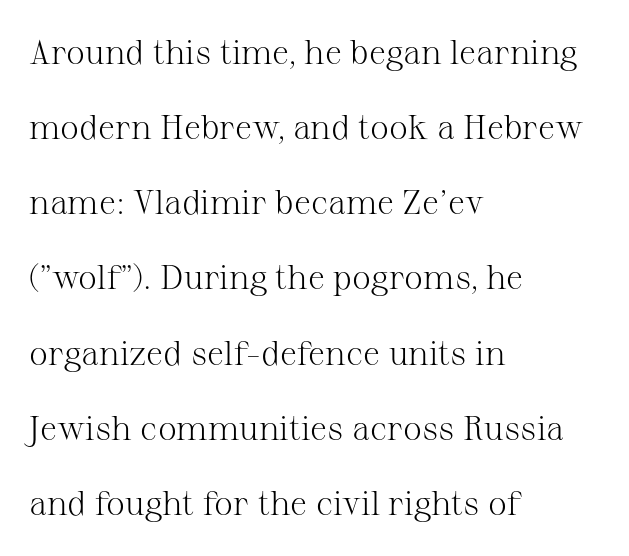
The image shows 34 px light serif type, upright; set left-aligned, loose line spacing (2.21x), normal letter spacing, not underlined; medium stroke contrast and a medium x-height.
